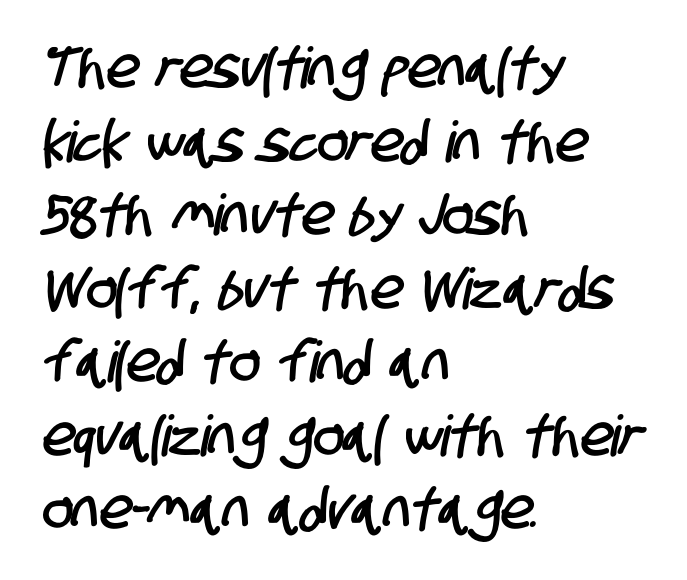
{"serif": "no", "width": "condensed", "stroke_contrast": "low", "x_height": "large", "monospaced": "no", "underline": "no", "align": "left", "line_spacing": "normal", "line_spacing_ratio": 1.29, "letter_spacing": "normal", "letter_spacing_em": 0.0, "glyph_px": 57}
